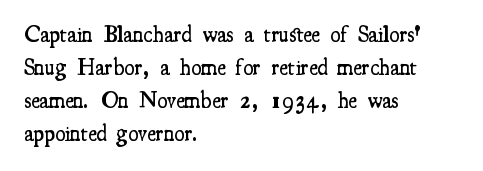
Q: Is the text bold? A: Semi-bold.
Q: Is the text italic (slanted)? A: No, it is upright.
Q: Is the text underlined? A: No.
Q: How is the paragraph aligned? A: Left-aligned.
Q: Is the spacing between letters normal or unusually wide? A: Normal.
Q: Is the spacing between lines tight, normal or loose? A: Normal.
